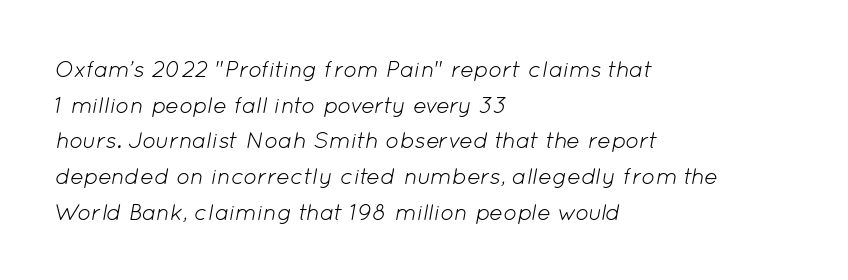
Q: Is the text bold? A: No.
Q: Is the text italic (slanted)? A: Yes, it leans right by about 12 degrees.
Q: Is the text underlined? A: No.
Q: How is the paragraph aligned? A: Left-aligned.
Q: Is the spacing between letters normal or unusually wide? A: Normal.
Q: Is the spacing between lines tight, normal or loose? A: Normal.
